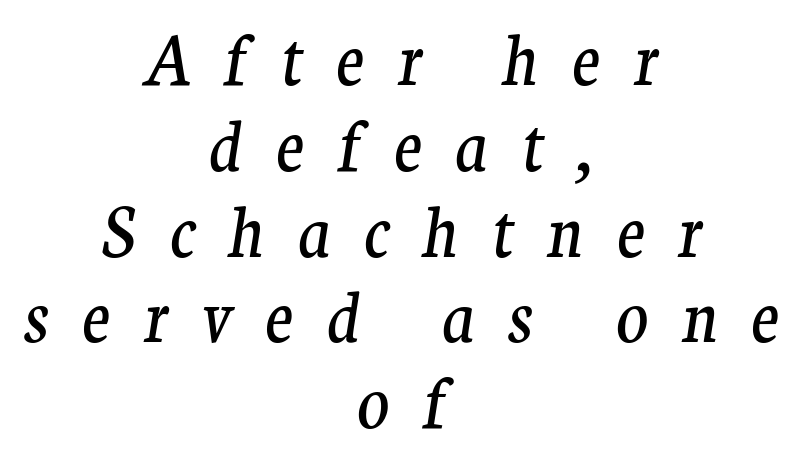
Compared with typical body copy, the letter spacing here is much looser. Weight class: somewhere from thin through regular. This sample keeps an unexceptional amount of space between lines. Yep, those are serifs on the letters. Caption: multi-line text, centered on the measure.
